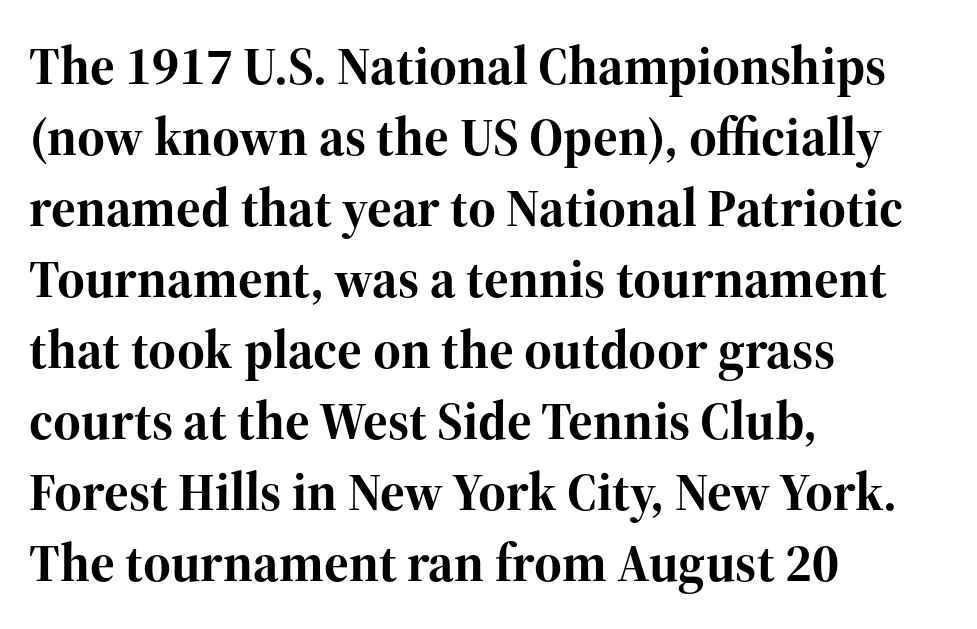
{"serif": "yes", "italic": "no", "bold": "yes", "weight": "bold", "width": "normal", "stroke_contrast": "high", "x_height": "medium", "monospaced": "no", "underline": "no", "align": "left", "line_spacing": "normal", "line_spacing_ratio": 1.34, "letter_spacing": "normal", "letter_spacing_em": 0.0, "glyph_px": 53}
